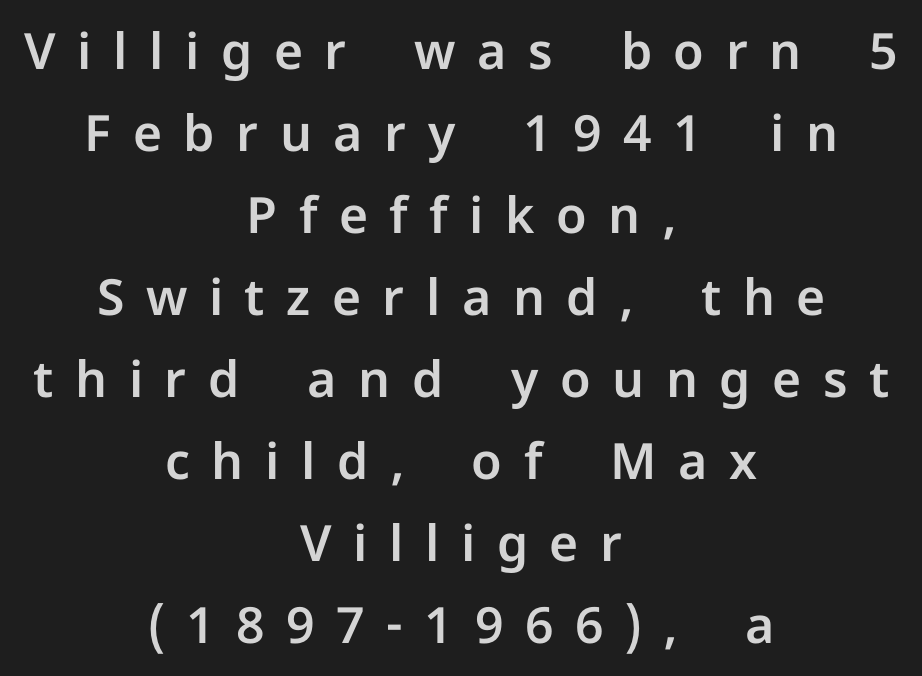
Q: Is the text italic (slanted)? A: No, it is upright.
Q: Is the typeface a serif or a sans-serif typeface? A: Sans-serif.
Q: Is the text underlined? A: No.
Q: How is the paragraph aligned? A: Centered.
Q: Is the spacing between letters normal or unusually wide? A: Unusually wide.
Q: Is the spacing between lines tight, normal or loose? A: Normal.
Q: Width (condensed, normal, or wide)? A: Normal.
Q: Stroke contrast? A: Low.
Q: x-height? A: Medium.
Q: Monospaced? A: No.
